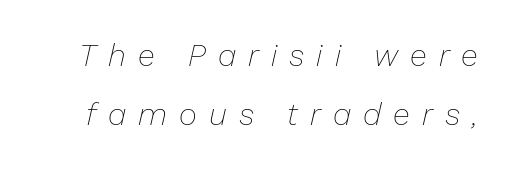
{"italic": "yes", "lean": "right", "slant_degrees": 13, "bold": "no", "weight": "thin", "width": "normal", "stroke_contrast": "low", "x_height": "medium", "monospaced": "no", "underline": "no", "line_spacing": "loose", "line_spacing_ratio": 1.9, "letter_spacing": "wide", "letter_spacing_em": 0.39, "glyph_px": 31}
